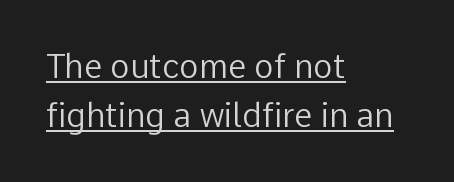
The image shows 33 px regular-weight sans-serif type, upright; set left-aligned, normal line spacing (1.48x), normal letter spacing, underlined; low stroke contrast and a medium x-height.
